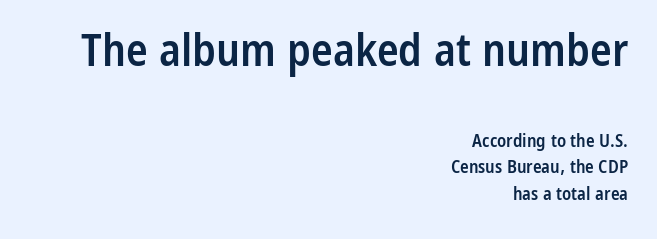
Q: Is the text bold? A: Semi-bold.
Q: Is the text italic (slanted)? A: No, it is upright.
Q: Is the typeface a serif or a sans-serif typeface? A: Sans-serif.
Q: Is the text underlined? A: No.
Q: How is the paragraph aligned? A: Right-aligned.
Q: Is the spacing between letters normal or unusually wide? A: Normal.
Q: Is the spacing between lines tight, normal or loose? A: Normal.
Q: Which block of text is set in a larger size, the first (top) or the second (bottom)? A: The first (top) one.
Q: Width (condensed, normal, or wide)? A: Condensed.
Q: Stroke contrast? A: Low.
Q: x-height? A: Medium.
Q: Monospaced? A: No.
